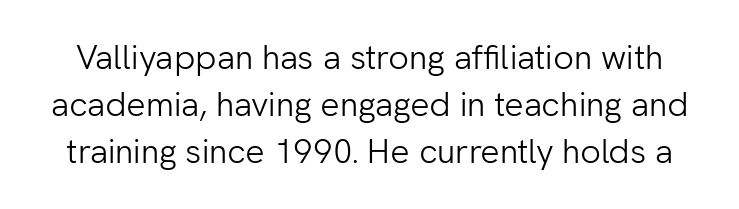
Q: Is the text bold? A: No.
Q: Is the text italic (slanted)? A: No, it is upright.
Q: Is the typeface a serif or a sans-serif typeface? A: Sans-serif.
Q: Is the text underlined? A: No.
Q: Is the spacing between letters normal or unusually wide? A: Normal.
Q: Is the spacing between lines tight, normal or loose? A: Normal.
Q: Width (condensed, normal, or wide)? A: Normal.
Q: Stroke contrast? A: Low.
Q: x-height? A: Medium.
Q: Monospaced? A: No.
